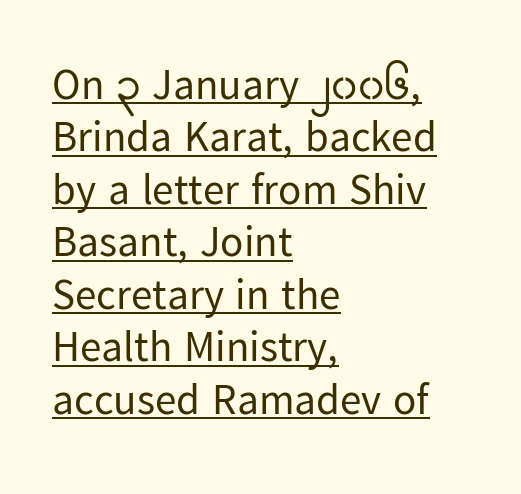
The image shows 43 px regular-weight sans-serif type, upright; set left-aligned, line spacing 1.22x, normal letter spacing, underlined; low stroke contrast and a medium x-height.
